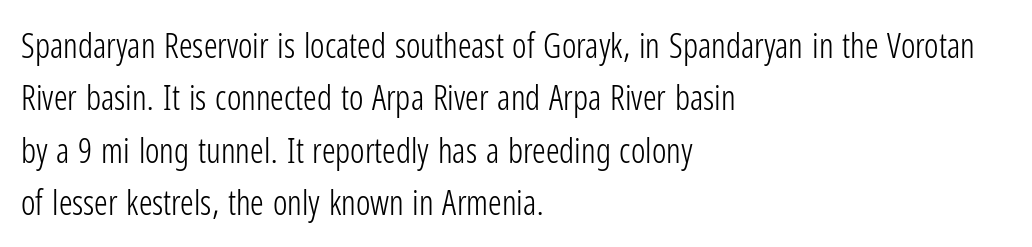
{"serif": "no", "italic": "no", "bold": "no", "weight": "light", "width": "condensed", "stroke_contrast": "low", "x_height": "medium", "monospaced": "no", "underline": "no", "align": "left", "line_spacing": "normal", "line_spacing_ratio": 1.54, "letter_spacing": "normal", "letter_spacing_em": 0.0, "glyph_px": 34}
